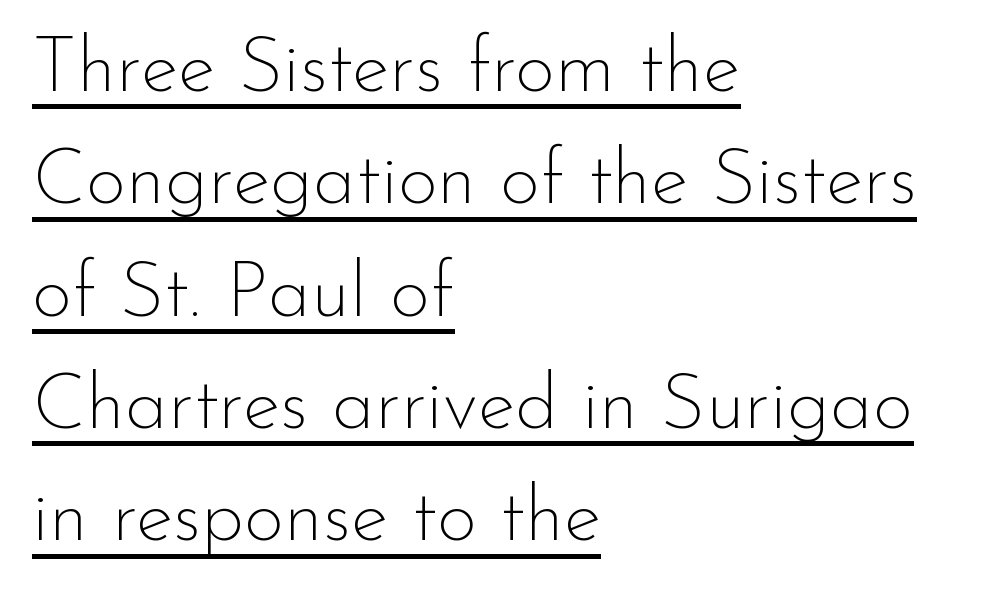
{"serif": "no", "italic": "no", "bold": "no", "weight": "thin", "width": "normal", "stroke_contrast": "low", "x_height": "small", "monospaced": "no", "underline": "yes", "align": "left", "line_spacing": "normal", "line_spacing_ratio": 1.44, "letter_spacing": "normal", "letter_spacing_em": 0.0, "glyph_px": 78}
